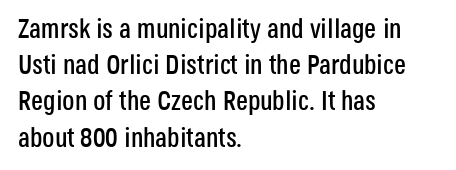
Q: Is the text italic (slanted)? A: No, it is upright.
Q: Is the text underlined? A: No.
Q: How is the paragraph aligned? A: Left-aligned.
Q: Is the spacing between letters normal or unusually wide? A: Normal.
Q: Is the spacing between lines tight, normal or loose? A: Normal.
